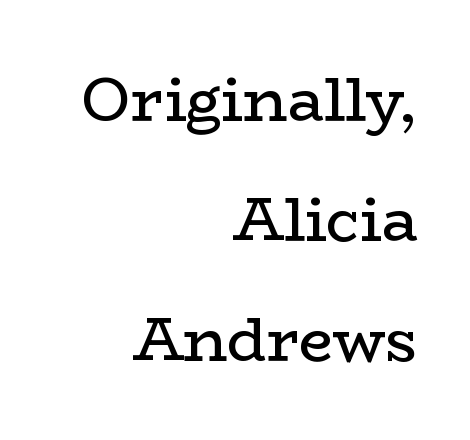
The image shows 61 px regular-weight, wide serif type, upright; set right-aligned, loose line spacing (1.97x), normal letter spacing, not underlined; low stroke contrast and a medium x-height.
